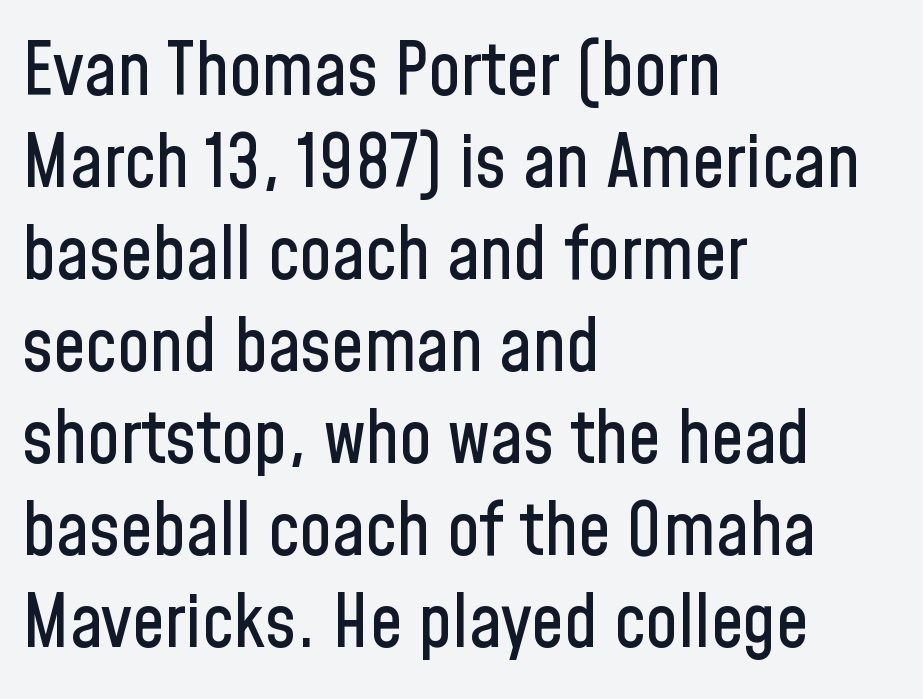
The image shows 73 px condensed sans-serif type, upright; set left-aligned, normal line spacing (1.26x), normal letter spacing, not underlined; low stroke contrast and a medium x-height.
